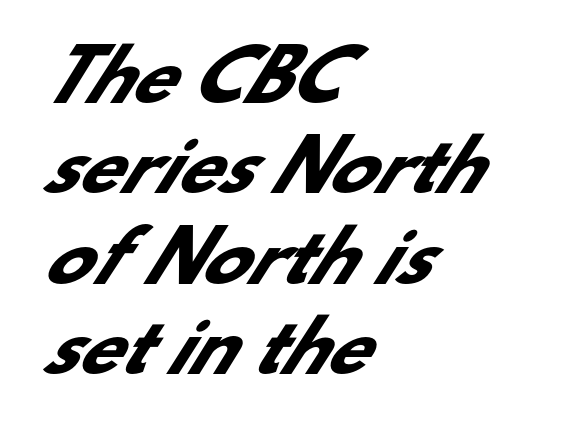
Spacing between characters is what you'd get straight out of the box. Honestly, there is no underline to notice here at all. A student would call this left alignment; a typographer would say flush left, rag right. The letters are bold, with thick, heavy strokes.
